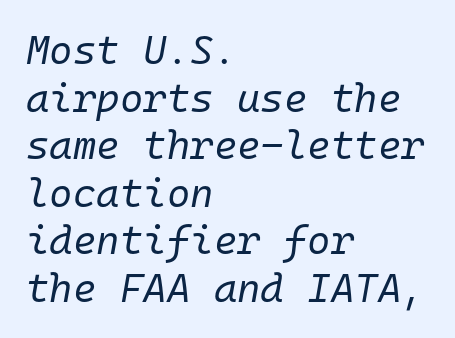
The image shows 40 px regular-weight type, italic (leaning right), monospaced; set left-aligned, line spacing 1.19x, normal letter spacing, not underlined; low stroke contrast and a medium x-height.
